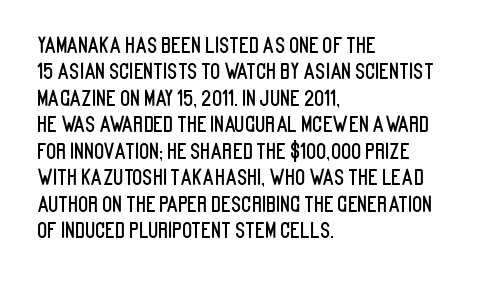
Q: Is the text italic (slanted)? A: No, it is upright.
Q: Is the text underlined? A: No.
Q: How is the paragraph aligned? A: Left-aligned.
Q: Is the spacing between letters normal or unusually wide? A: Normal.
Q: Is the spacing between lines tight, normal or loose? A: Normal.
